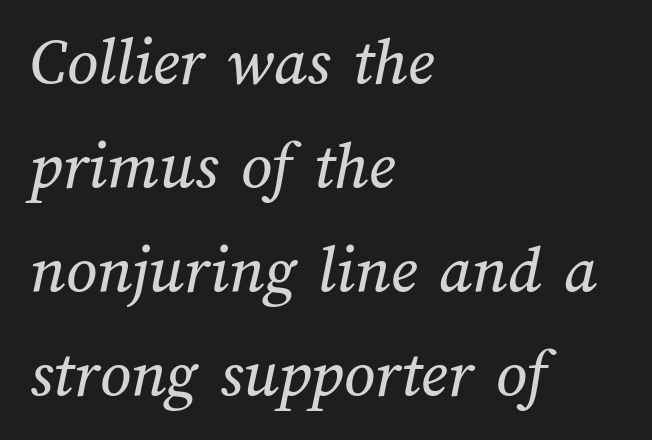
Q: Is the text underlined? A: No.
Q: How is the paragraph aligned? A: Left-aligned.
Q: Is the spacing between letters normal or unusually wide? A: Normal.
Q: Is the spacing between lines tight, normal or loose? A: Normal.
Q: Width (condensed, normal, or wide)? A: Normal.
Q: Stroke contrast? A: Medium.
Q: x-height? A: Medium.
Q: Monospaced? A: No.
